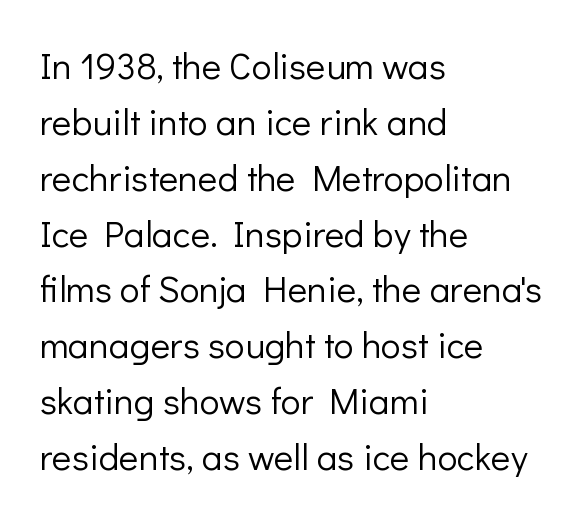
Q: Is the text bold? A: No.
Q: Is the text italic (slanted)? A: No, it is upright.
Q: Is the typeface a serif or a sans-serif typeface? A: Sans-serif.
Q: Is the text underlined? A: No.
Q: How is the paragraph aligned? A: Left-aligned.
Q: Is the spacing between letters normal or unusually wide? A: Normal.
Q: Is the spacing between lines tight, normal or loose? A: Normal.
Q: Width (condensed, normal, or wide)? A: Normal.
Q: Stroke contrast? A: Low.
Q: x-height? A: Medium.
Q: Monospaced? A: No.
